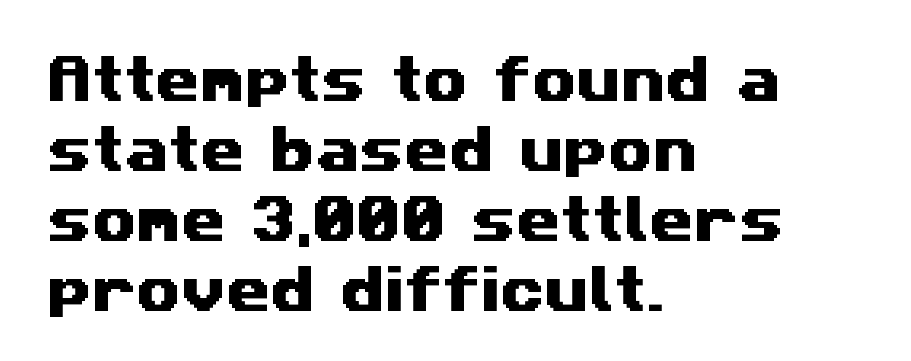
The image shows 51 px wide sans-serif type; set left-aligned, normal line spacing (1.37x), normal letter spacing, not underlined; medium stroke contrast and a medium x-height.
